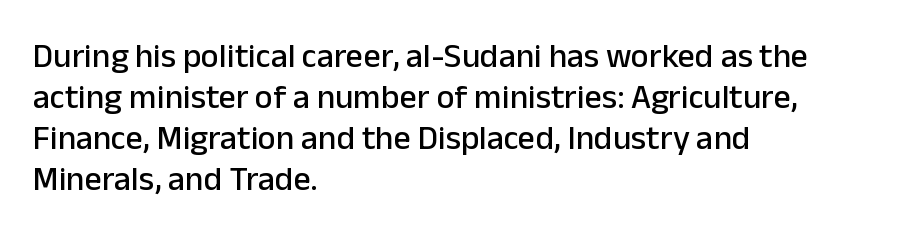
Q: Is the text italic (slanted)? A: No, it is upright.
Q: Is the typeface a serif or a sans-serif typeface? A: Sans-serif.
Q: Is the text underlined? A: No.
Q: How is the paragraph aligned? A: Left-aligned.
Q: Is the spacing between letters normal or unusually wide? A: Normal.
Q: Width (condensed, normal, or wide)? A: Normal.
Q: Stroke contrast? A: Low.
Q: x-height? A: Medium.
Q: Monospaced? A: No.
